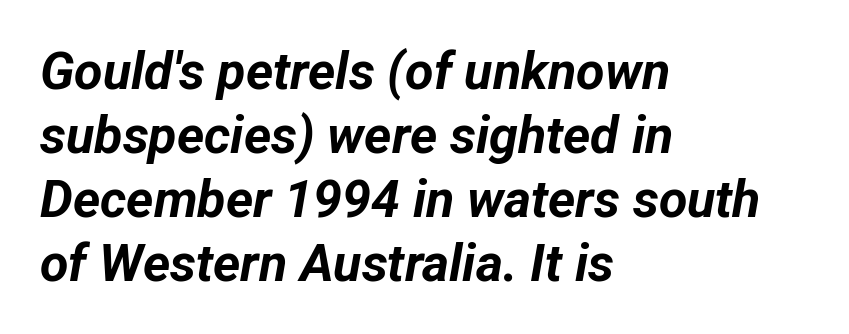
The image shows 52 px bold type, italic (leaning right); set left-aligned, line spacing 1.23x, normal letter spacing, not underlined; low stroke contrast and a medium x-height.
